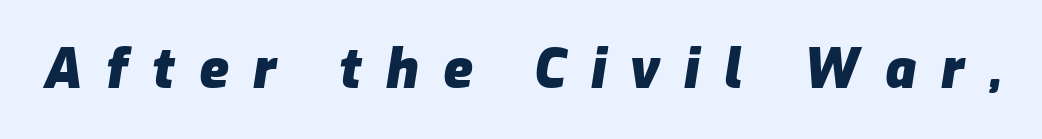
Q: Is the text bold? A: Yes.
Q: Is the text italic (slanted)? A: Yes, it leans right by about 9 degrees.
Q: Is the text underlined? A: No.
Q: Is the spacing between letters normal or unusually wide? A: Unusually wide.
Q: Width (condensed, normal, or wide)? A: Normal.
Q: Stroke contrast? A: Low.
Q: x-height? A: Medium.
Q: Monospaced? A: No.
